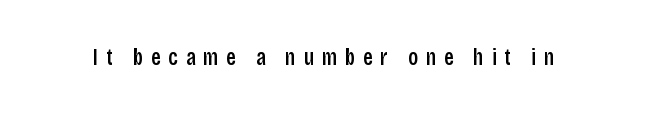
Q: Is the text bold? A: Semi-bold.
Q: Is the text italic (slanted)? A: No, it is upright.
Q: Is the text underlined? A: No.
Q: Is the spacing between letters normal or unusually wide? A: Unusually wide.
